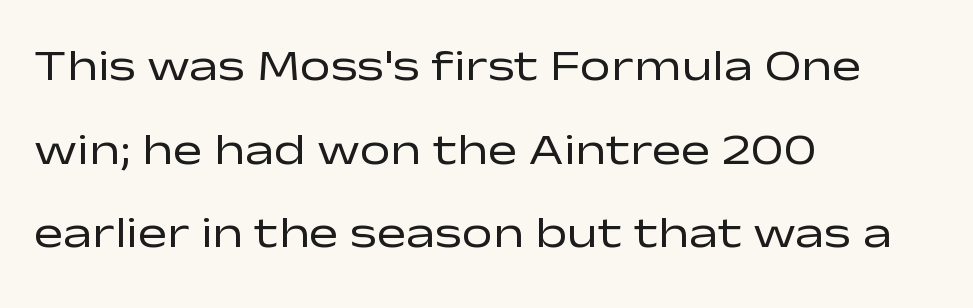
The lettering stays uniformly vertical, giving the passage a roman look. Visually the block forms a straight wall on the left and a jagged coastline on the right. The face used here is proportionally spaced, like ordinary book or web type. Short note: letters normally spaced. Counters stay open thanks to moderate or lighter strokes. Note: no serifs on the glyphs.
